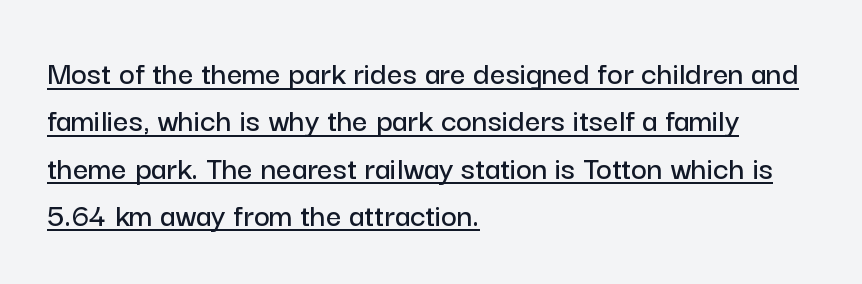
The typeface chosen for these lines omits serifs. Baseline-to-baseline distance is the conventional proportion of letter height. Line starts are locked; line ends wander. The letterforms sit shoulder to shoulder at normal distance.
